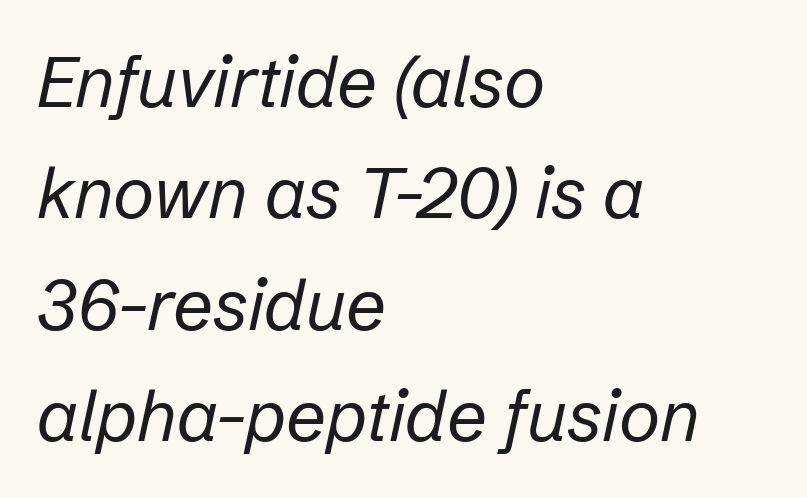
Q: Is the text bold? A: No.
Q: Is the text italic (slanted)? A: Yes, it leans right by about 12 degrees.
Q: Is the text underlined? A: No.
Q: How is the paragraph aligned? A: Left-aligned.
Q: Is the spacing between letters normal or unusually wide? A: Normal.
Q: Is the spacing between lines tight, normal or loose? A: Normal.
Q: Width (condensed, normal, or wide)? A: Normal.
Q: Stroke contrast? A: Low.
Q: x-height? A: Medium.
Q: Monospaced? A: No.
